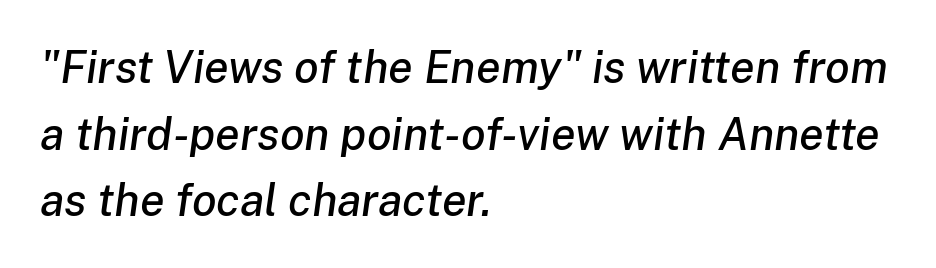
The image shows 45 px text type, italic (leaning right); set left-aligned, normal line spacing (1.48x), normal letter spacing, not underlined; low stroke contrast and a medium x-height.
